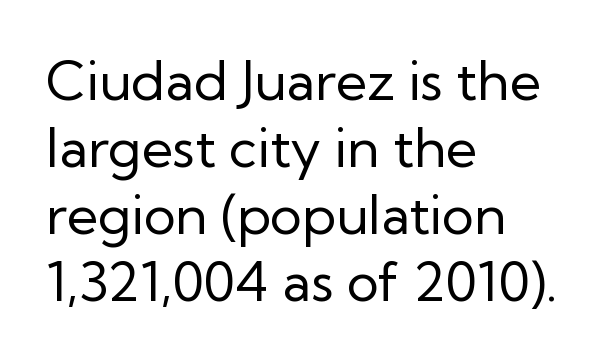
{"serif": "no", "italic": "no", "bold": "no", "weight": "regular", "width": "normal", "stroke_contrast": "low", "x_height": "medium", "monospaced": "no", "underline": "no", "align": "left", "line_spacing_ratio": 1.24, "letter_spacing": "normal", "letter_spacing_em": 0.0, "glyph_px": 54}
